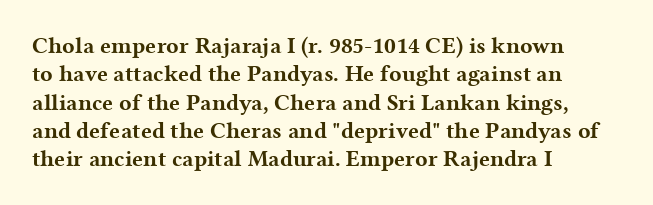
{"italic": "no", "bold": "yes", "underline": "no", "align": "left", "line_spacing_ratio": 1.23, "letter_spacing": "normal", "letter_spacing_em": 0.0, "glyph_px": 23}
